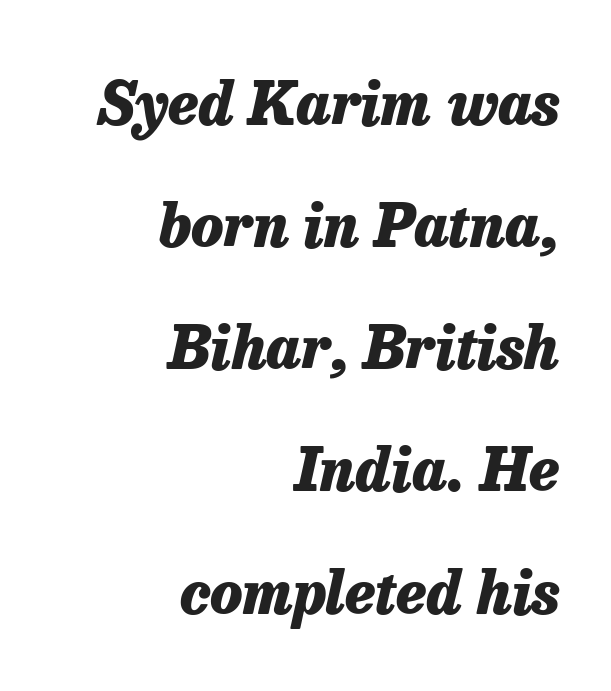
{"italic": "yes", "lean": "right", "slant_degrees": 13, "bold": "yes", "weight": "heavy", "width": "normal", "stroke_contrast": "low", "x_height": "medium", "monospaced": "no", "underline": "no", "align": "right", "line_spacing": "loose", "line_spacing_ratio": 2.07, "letter_spacing": "normal", "letter_spacing_em": 0.0, "glyph_px": 59}
